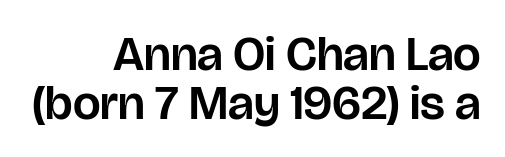
The image shows 49 px sans-serif type, upright; set right-aligned, tight line spacing (0.99x), normal letter spacing, not underlined; low stroke contrast and a large x-height.
